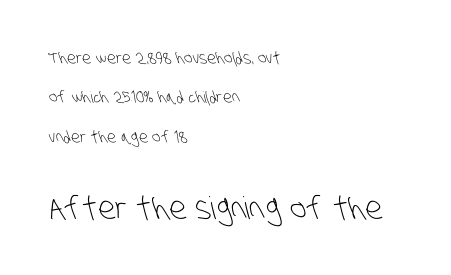
The rendering uses natural spacing where letterforms have individual widths. Larger block? The one below; the one above is distinctly smaller. Each row of text sits above clean, open space. Summary of vertical rhythm: relaxed, with wide interline spacing. Compared with a typical body face, this is equally light or lighter still. The compositor pushed each line to the left boundary.
